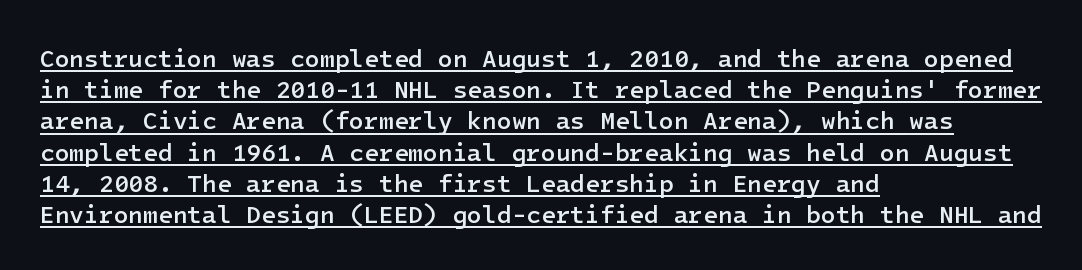
The image shows 24 px text type, upright; set left-aligned, normal line spacing (1.3x), normal letter spacing, underlined.
